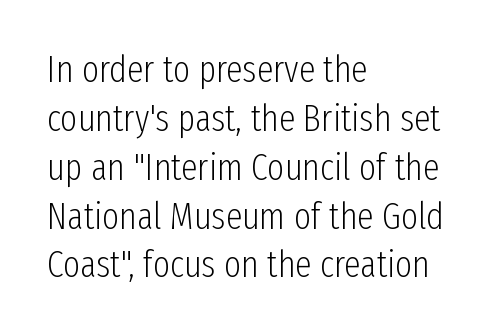
The image shows 37 px light, condensed sans-serif type, upright; set left-aligned, normal line spacing (1.32x), normal letter spacing, not underlined; low stroke contrast and a medium x-height.
